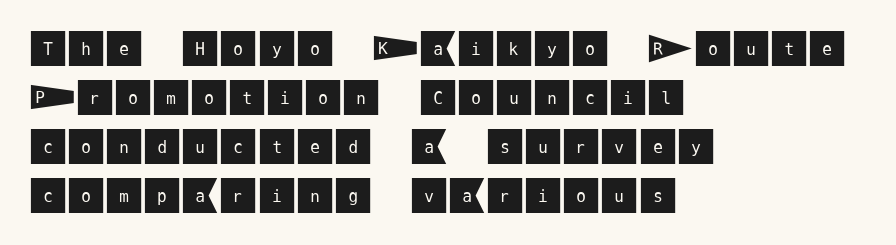
Reading down the block, your eye returns to a fixed left position each line. There is no visible air inserted between adjacent glyphs. The specimen omits any rule beneath the text block's lines. Letterform terminals end flat and unadorned throughout the passage.
